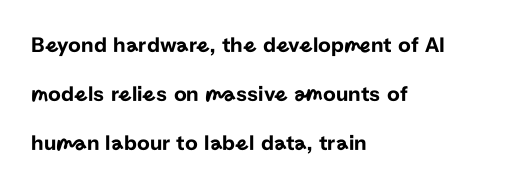
The image shows 22 px text type, upright; set left-aligned, loose line spacing (2.23x), normal letter spacing, not underlined.
